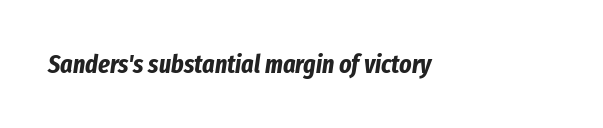
{"italic": "yes", "lean": "right", "slant_degrees": 8, "bold": "yes", "underline": "no", "letter_spacing": "normal", "letter_spacing_em": 0.0, "glyph_px": 26}
